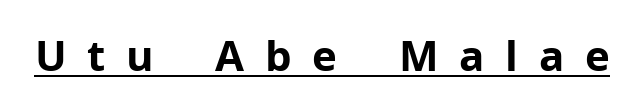
{"serif": "no", "italic": "no", "bold": "yes", "weight": "bold", "width": "normal", "stroke_contrast": "low", "x_height": "medium", "monospaced": "no", "underline": "yes", "letter_spacing": "wide", "letter_spacing_em": 0.49, "glyph_px": 42}
